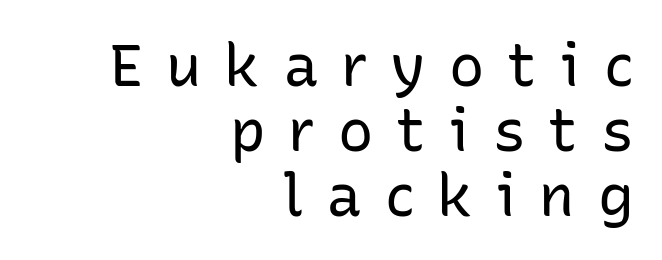
Q: Is the text bold? A: No.
Q: Is the text italic (slanted)? A: No, it is upright.
Q: Is the typeface a serif or a sans-serif typeface? A: Sans-serif.
Q: Is the text underlined? A: No.
Q: How is the paragraph aligned? A: Right-aligned.
Q: Is the spacing between letters normal or unusually wide? A: Unusually wide.
Q: Is the spacing between lines tight, normal or loose? A: Tight.
Q: Width (condensed, normal, or wide)? A: Normal.
Q: Stroke contrast? A: Low.
Q: x-height? A: Medium.
Q: Monospaced? A: No.
